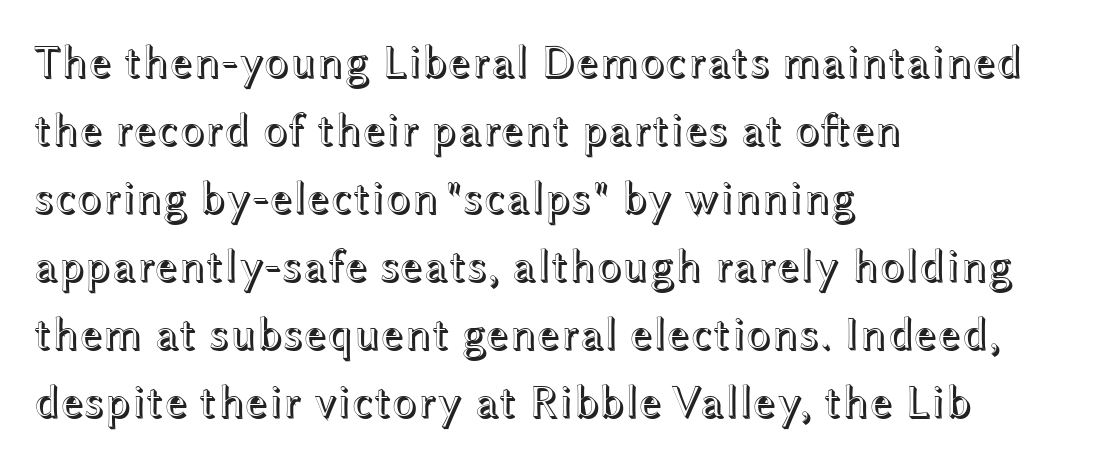
The image shows 46 px wide type, upright; set left-aligned, normal line spacing (1.48x), normal letter spacing, not underlined; a medium x-height.
